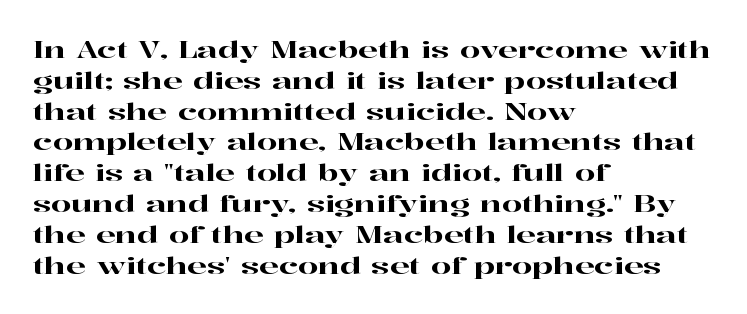
Q: Is the text italic (slanted)? A: No, it is upright.
Q: Is the text underlined? A: No.
Q: How is the paragraph aligned? A: Left-aligned.
Q: Is the spacing between letters normal or unusually wide? A: Normal.
Q: Is the spacing between lines tight, normal or loose? A: Normal.
